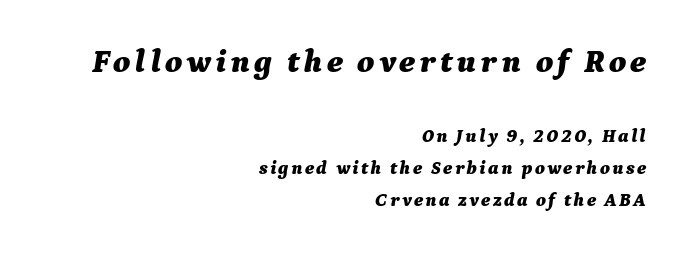
{"italic": "yes", "lean": "right", "slant_degrees": 9, "bold": "yes", "weight": "bold", "width": "normal", "stroke_contrast": "medium", "x_height": "medium", "monospaced": "no", "underline": "no", "align": "right", "line_spacing": "normal", "line_spacing_ratio": 1.69, "larger_block": "first", "size_ratio": 1.74, "glyph_px": 33}
